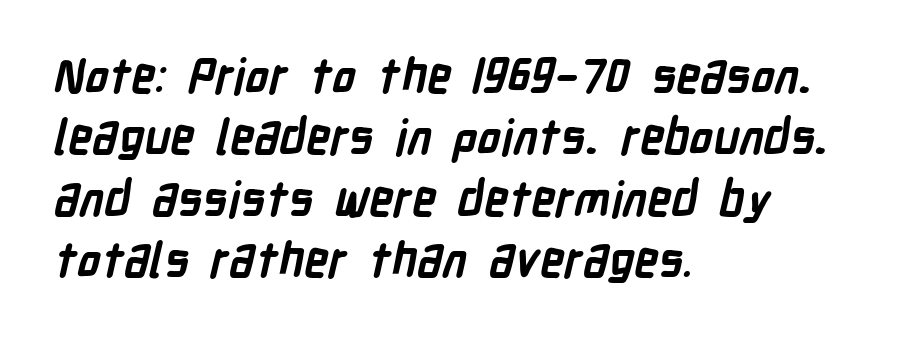
Caption: bold face, heavy strokes. Spacing verdict: proportional, widths tailored to each character. The face used here is a sans, in the tradition of grotesques and geometrics. Here the glyphs are tracked normally, forming tight word shapes. Layout note: lines flush left. Quick note: interline space is typical.
